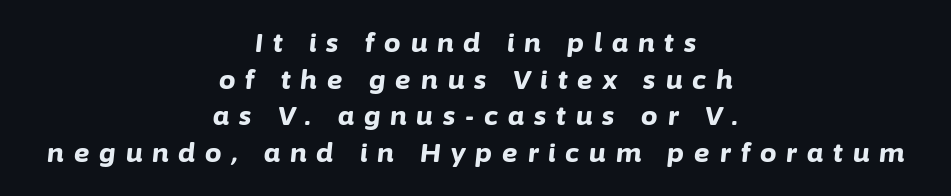
The letters are spread apart with noticeably loose tracking. Rule under the text: the space is simply empty. Successive baselines arrive at the customary interval. Thick stems and heavy bowls — unmistakably bold.
